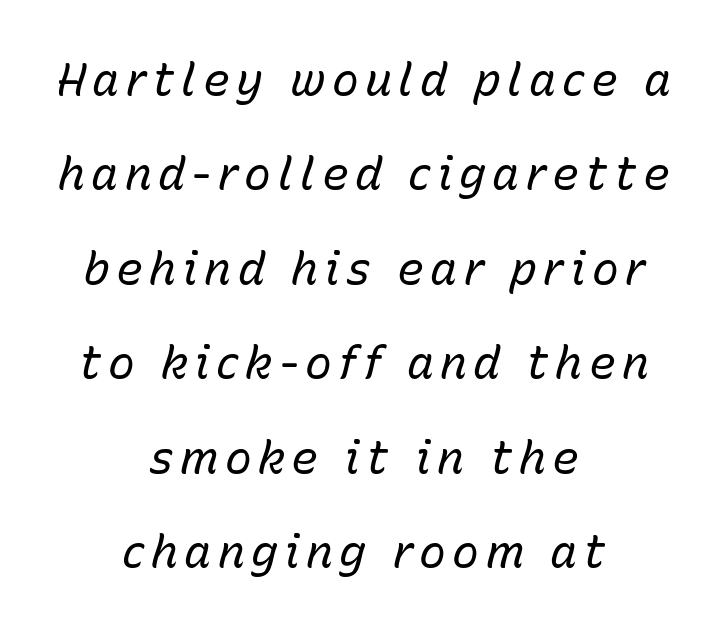
Summary of vertical rhythm: relaxed, with wide interline spacing. Proportional: the letters do not fall into vertical columns. A student would call this center alignment; a typographer would say set centered. The text carries the slant typical of an italic or oblique font.
